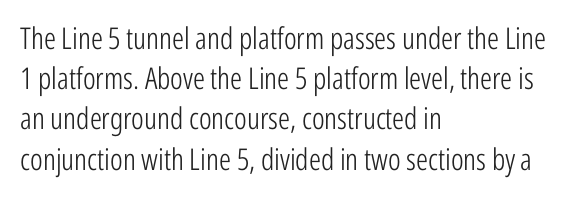
Q: Is the text bold? A: No.
Q: Is the text italic (slanted)? A: No, it is upright.
Q: Is the typeface a serif or a sans-serif typeface? A: Sans-serif.
Q: Is the text underlined? A: No.
Q: How is the paragraph aligned? A: Left-aligned.
Q: Is the spacing between letters normal or unusually wide? A: Normal.
Q: Is the spacing between lines tight, normal or loose? A: Normal.
Q: Width (condensed, normal, or wide)? A: Condensed.
Q: Stroke contrast? A: Low.
Q: x-height? A: Medium.
Q: Monospaced? A: No.
